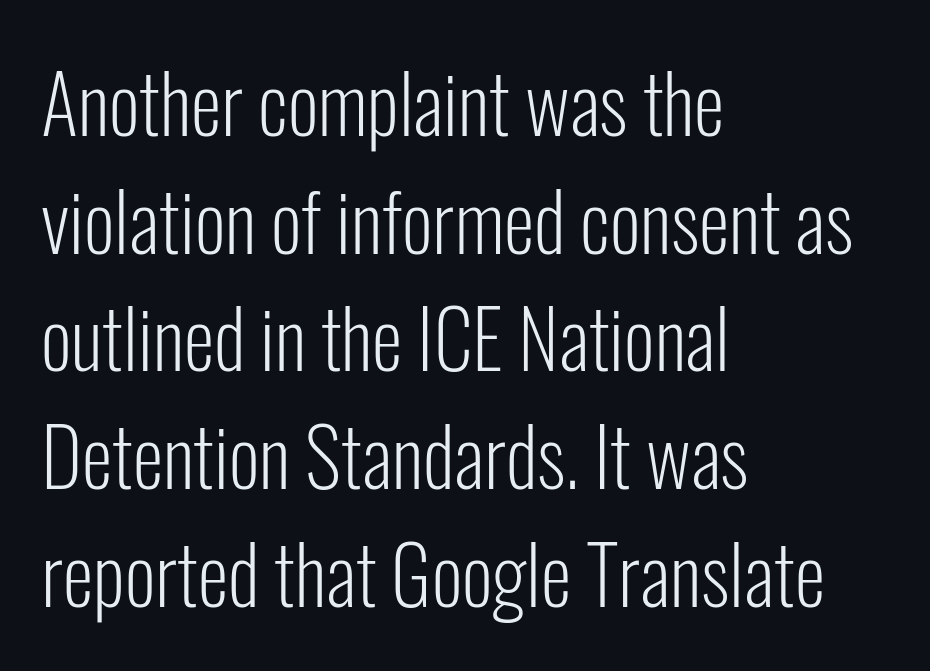
The image shows 79 px light, condensed sans-serif type, upright; set left-aligned, normal line spacing (1.49x), normal letter spacing, not underlined; low stroke contrast and a medium x-height.
